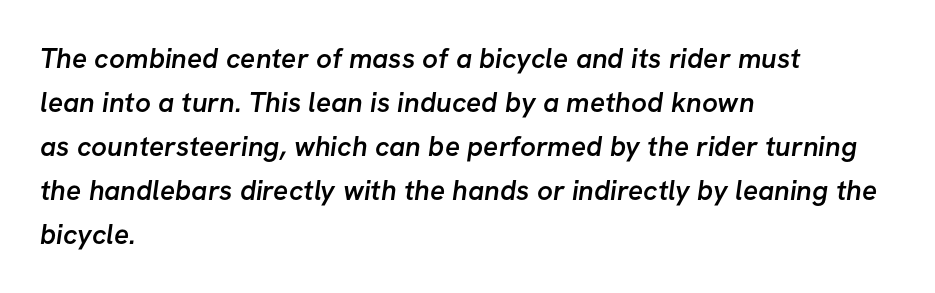
Q: Is the text bold? A: Semi-bold.
Q: Is the typeface a serif or a sans-serif typeface? A: Sans-serif.
Q: Is the text underlined? A: No.
Q: How is the paragraph aligned? A: Left-aligned.
Q: Is the spacing between letters normal or unusually wide? A: Normal.
Q: Is the spacing between lines tight, normal or loose? A: Normal.
Q: Width (condensed, normal, or wide)? A: Normal.
Q: Stroke contrast? A: Low.
Q: x-height? A: Medium.
Q: Monospaced? A: No.
